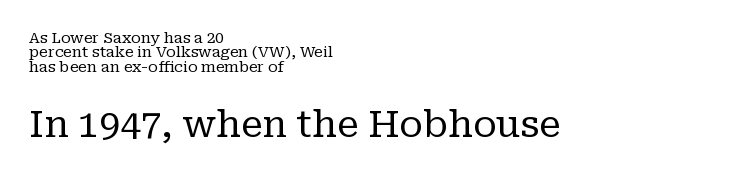
A quiet, ordinary-to-light weight characterises the typeface. A typesetter would call this zero additional tracking. This rendering uses left alignment, leaving the right contour irregular. Here the second block reads like a headline and the first like body copy. The letters advance in unequal steps, a hallmark of proportional type.
